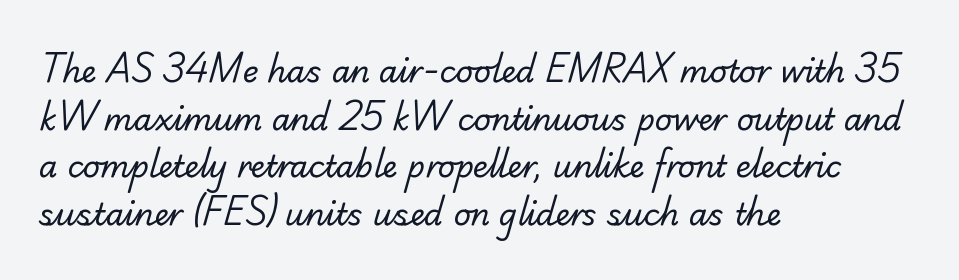
{"serif": "yes", "bold": "no", "weight": "regular", "width": "normal", "stroke_contrast": "low", "x_height": "small", "monospaced": "no", "underline": "no", "align": "left", "line_spacing": "normal", "line_spacing_ratio": 1.59, "letter_spacing": "normal", "letter_spacing_em": 0.0, "glyph_px": 30}
